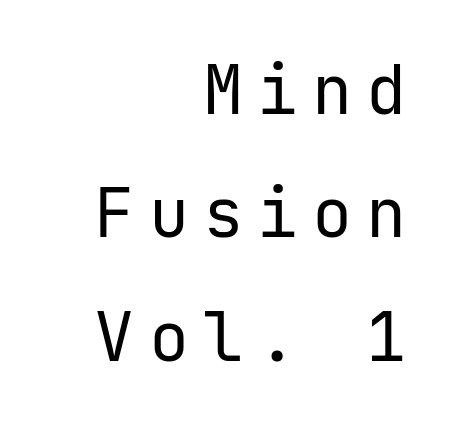
The image shows 67 px regular-weight sans-serif type, upright; set right-aligned, line spacing 1.84x, unusually wide letter spacing (+0.21 em), not underlined; low stroke contrast and a medium x-height.
